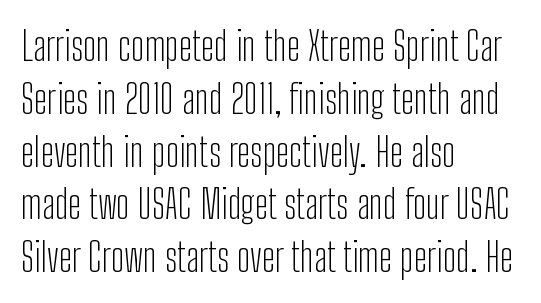
The image shows 40 px light, condensed sans-serif type, upright; set left-aligned, normal line spacing (1.32x), normal letter spacing, not underlined; low stroke contrast and a medium x-height.
